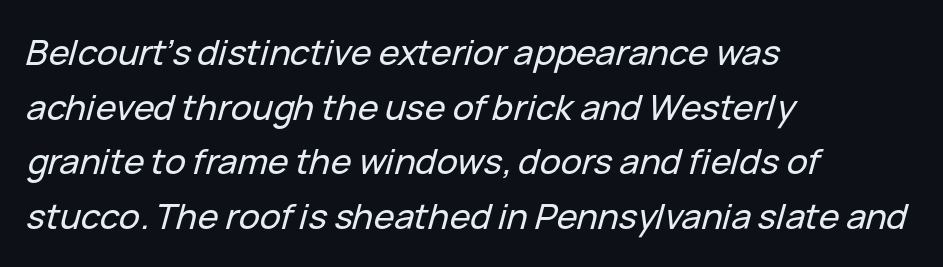
{"italic": "yes", "lean": "right", "slant_degrees": 15, "width": "normal", "stroke_contrast": "low", "x_height": "medium", "monospaced": "no", "underline": "no", "align": "left", "line_spacing": "normal", "line_spacing_ratio": 1.56, "letter_spacing": "normal", "letter_spacing_em": 0.0, "glyph_px": 35}
